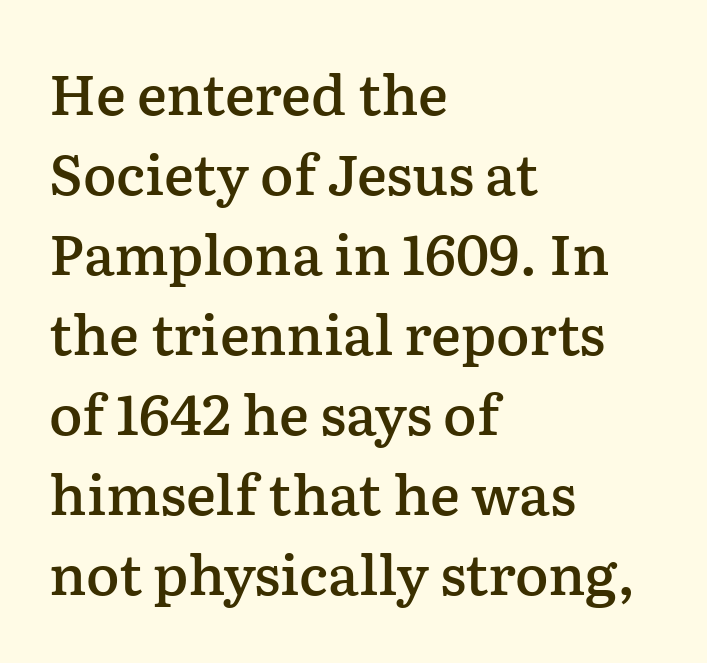
Q: Is the text bold? A: Semi-bold.
Q: Is the text italic (slanted)? A: No, it is upright.
Q: Is the typeface a serif or a sans-serif typeface? A: Serif.
Q: Is the text underlined? A: No.
Q: How is the paragraph aligned? A: Left-aligned.
Q: Is the spacing between letters normal or unusually wide? A: Normal.
Q: Is the spacing between lines tight, normal or loose? A: Normal.
Q: Width (condensed, normal, or wide)? A: Normal.
Q: Stroke contrast? A: Low.
Q: x-height? A: Medium.
Q: Monospaced? A: No.
